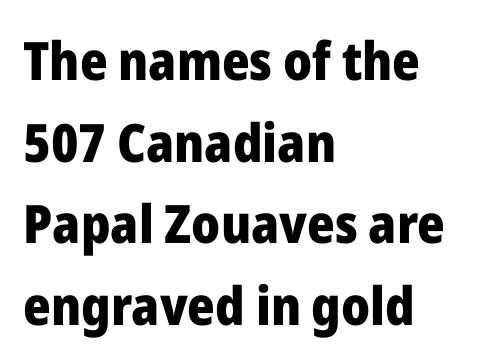
Q: Is the text bold? A: Yes.
Q: Is the text italic (slanted)? A: No, it is upright.
Q: Is the typeface a serif or a sans-serif typeface? A: Sans-serif.
Q: Is the text underlined? A: No.
Q: How is the paragraph aligned? A: Left-aligned.
Q: Is the spacing between letters normal or unusually wide? A: Normal.
Q: Is the spacing between lines tight, normal or loose? A: Normal.
Q: Width (condensed, normal, or wide)? A: Normal.
Q: Stroke contrast? A: Low.
Q: x-height? A: Medium.
Q: Monospaced? A: No.
